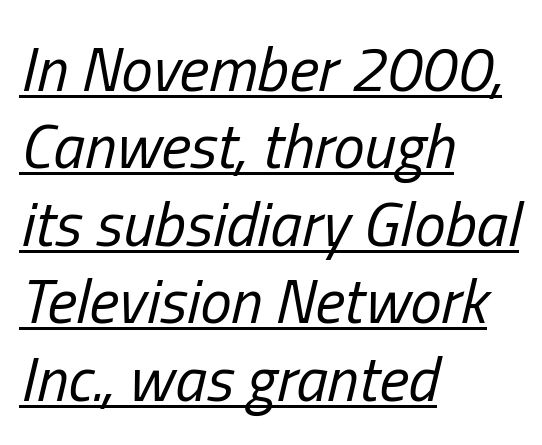
The whole block is typeset with a tilt. Compared with undecorated copy, this sample adds a rule below the words. A quiet, ordinary-to-light weight characterises the typeface. A typesetter would call this proportional, since set widths differ per character. Layout note: lines flush left.
